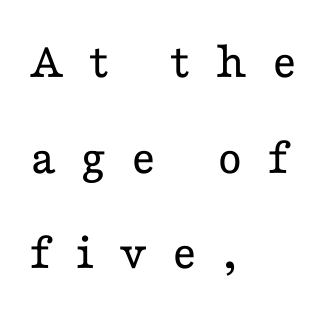
Q: Is the text bold? A: No.
Q: Is the text italic (slanted)? A: No, it is upright.
Q: Is the typeface a serif or a sans-serif typeface? A: Serif.
Q: Is the text underlined? A: No.
Q: How is the paragraph aligned? A: Left-aligned.
Q: Is the spacing between letters normal or unusually wide? A: Unusually wide.
Q: Width (condensed, normal, or wide)? A: Wide.
Q: Stroke contrast? A: Low.
Q: x-height? A: Medium.
Q: Monospaced? A: No.
